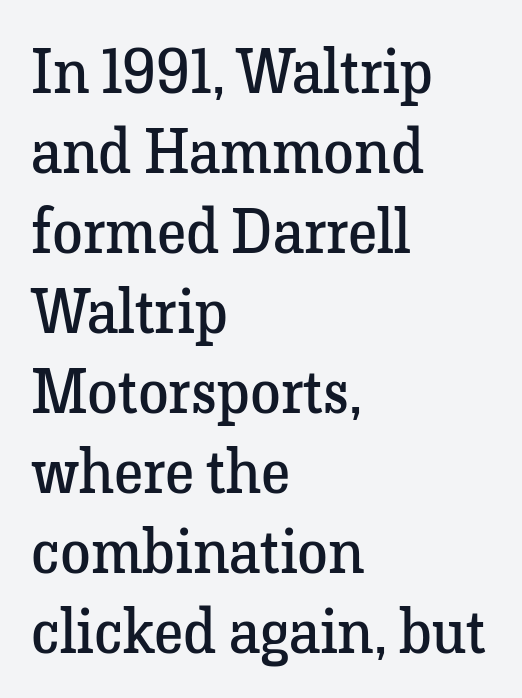
The image shows 62 px regular-weight serif type, upright; set left-aligned, normal line spacing (1.29x), normal letter spacing, not underlined; low stroke contrast and a medium x-height.
